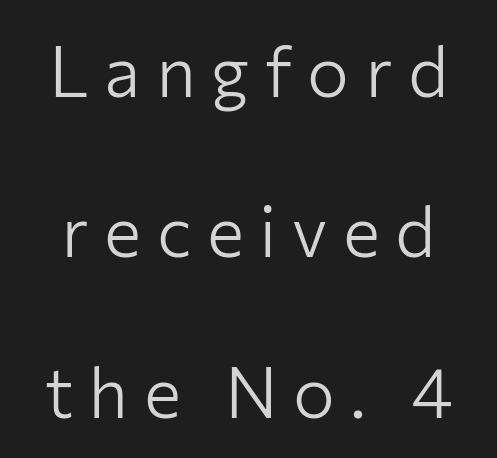
The image shows 70 px light sans-serif type, upright; set loose line spacing (2.29x), unusually wide letter spacing (+0.22 em), not underlined; low stroke contrast and a medium x-height.
